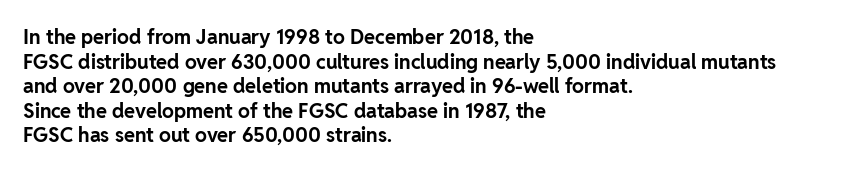
{"italic": "no", "bold": "yes", "underline": "no", "align": "left", "line_spacing_ratio": 1.23, "letter_spacing": "normal", "letter_spacing_em": 0.0, "glyph_px": 20}
